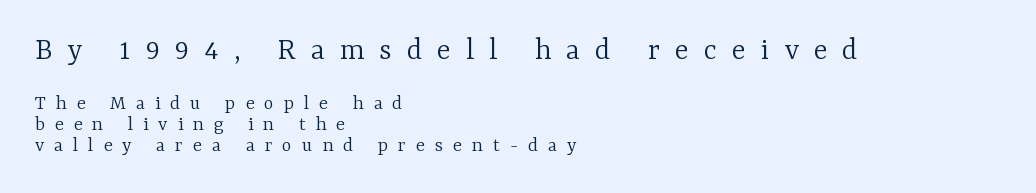
Q: Is the text bold? A: No.
Q: Is the text italic (slanted)? A: No, it is upright.
Q: Is the typeface a serif or a sans-serif typeface? A: Serif.
Q: Is the text underlined? A: No.
Q: How is the paragraph aligned? A: Left-aligned.
Q: Is the spacing between letters normal or unusually wide? A: Unusually wide.
Q: Is the spacing between lines tight, normal or loose? A: Tight.
Q: Which block of text is set in a larger size, the first (top) or the second (bottom)? A: The first (top) one.
Q: Width (condensed, normal, or wide)? A: Normal.
Q: Stroke contrast? A: Low.
Q: x-height? A: Medium.
Q: Monospaced? A: No.
